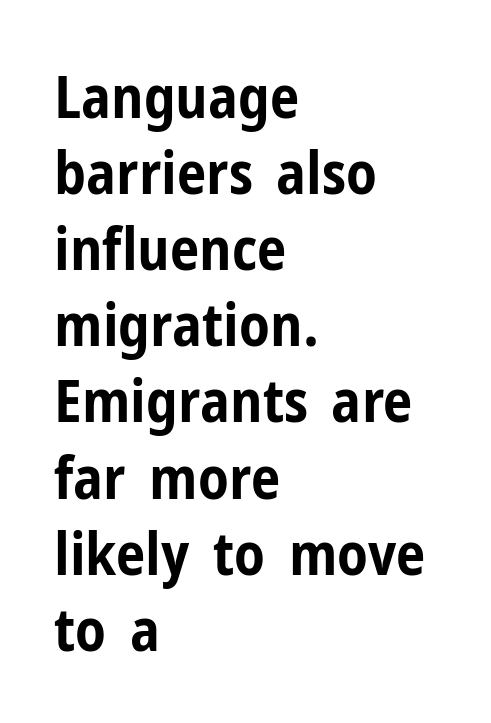
The image shows 59 px bold, condensed sans-serif type, upright; set left-aligned, normal line spacing (1.29x), normal letter spacing, not underlined; low stroke contrast and a medium x-height.
